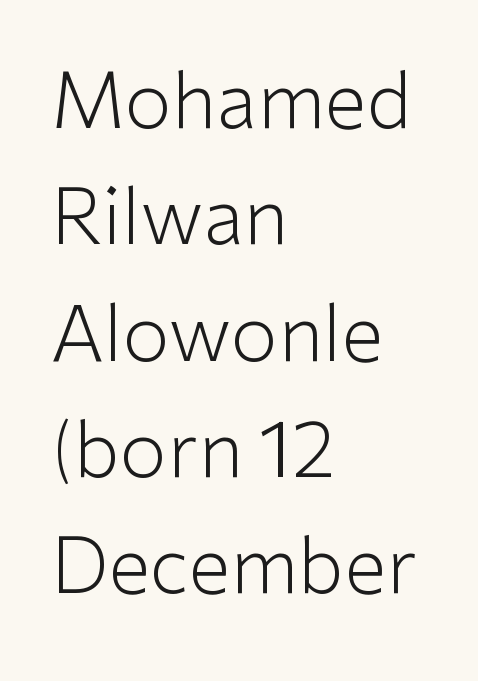
The image shows 76 px light sans-serif type, upright; set left-aligned, normal line spacing (1.53x), normal letter spacing, not underlined; low stroke contrast and a medium x-height.
